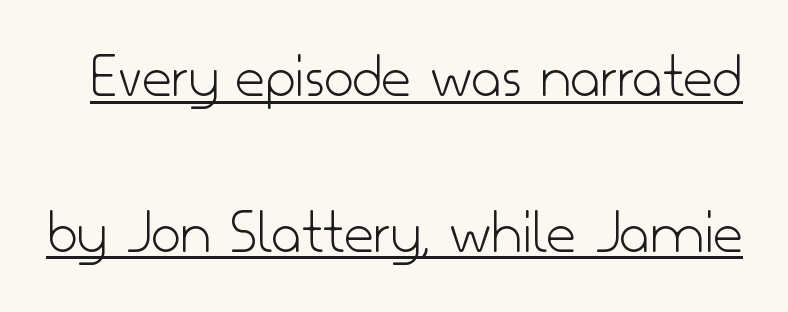
Q: Is the text bold? A: No.
Q: Is the text italic (slanted)? A: No, it is upright.
Q: Is the typeface a serif or a sans-serif typeface? A: Sans-serif.
Q: Is the text underlined? A: Yes.
Q: Is the spacing between letters normal or unusually wide? A: Normal.
Q: Is the spacing between lines tight, normal or loose? A: Loose.
Q: Width (condensed, normal, or wide)? A: Normal.
Q: Stroke contrast? A: Low.
Q: x-height? A: Small.
Q: Monospaced? A: No.
